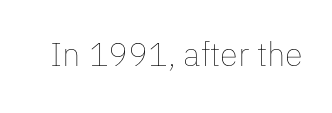
The image shows 33 px thin type, upright; set normal letter spacing, not underlined; low stroke contrast and a medium x-height.
